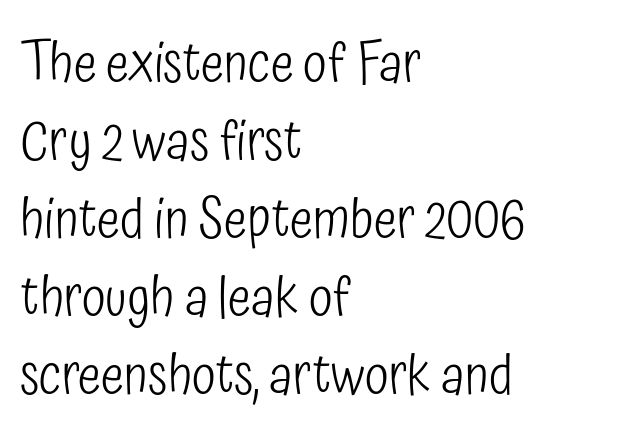
Q: Is the text bold? A: No.
Q: Is the text italic (slanted)? A: No, it is upright.
Q: Is the typeface a serif or a sans-serif typeface? A: Sans-serif.
Q: Is the text underlined? A: No.
Q: How is the paragraph aligned? A: Left-aligned.
Q: Is the spacing between letters normal or unusually wide? A: Normal.
Q: Is the spacing between lines tight, normal or loose? A: Normal.
Q: Width (condensed, normal, or wide)? A: Condensed.
Q: Stroke contrast? A: Low.
Q: x-height? A: Medium.
Q: Monospaced? A: No.
